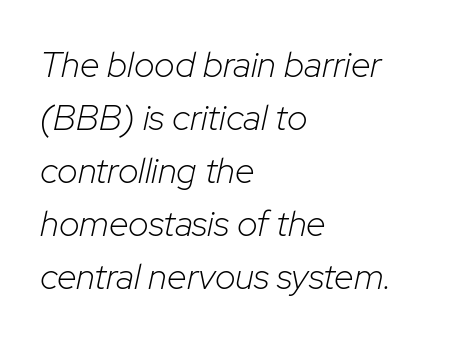
The image shows 36 px light type, italic (leaning right); set left-aligned, normal line spacing (1.47x), normal letter spacing, not underlined; low stroke contrast and a medium x-height.
